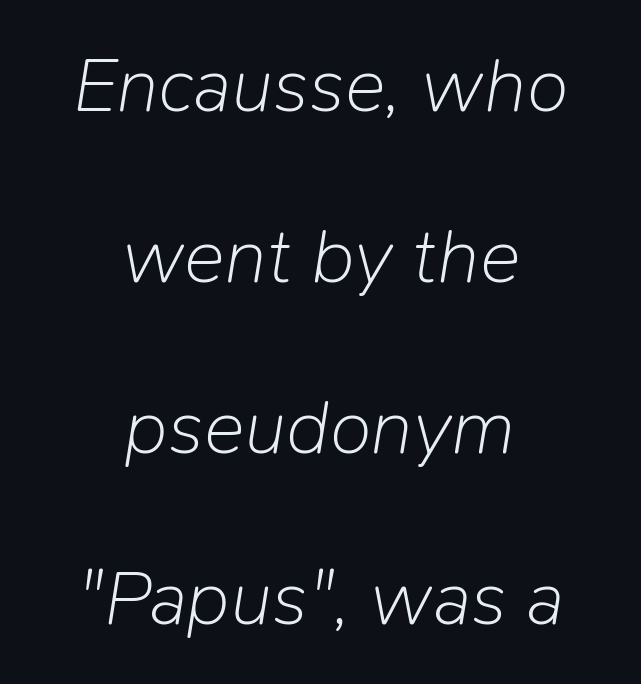
The image shows 77 px light type, italic (leaning right); set centered, loose line spacing (2.22x), normal letter spacing, not underlined; low stroke contrast and a medium x-height.
